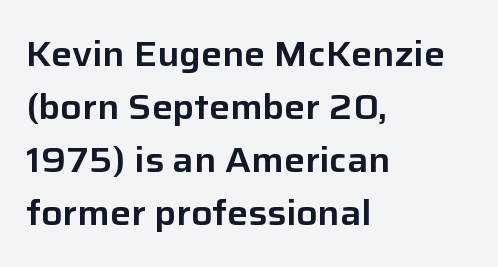
The image shows 35 px sans-serif type, upright; set left-aligned, normal line spacing (1.51x), normal letter spacing, not underlined; low stroke contrast and a medium x-height.
